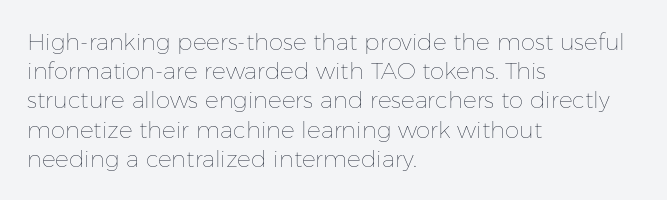
Q: Is the text bold? A: No.
Q: Is the text italic (slanted)? A: No, it is upright.
Q: Is the text underlined? A: No.
Q: How is the paragraph aligned? A: Left-aligned.
Q: Is the spacing between letters normal or unusually wide? A: Normal.
Q: Is the spacing between lines tight, normal or loose? A: Normal.
